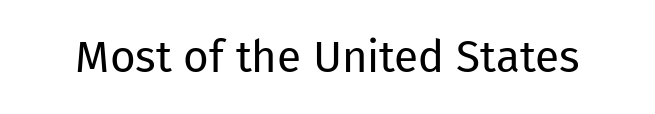
Q: Is the text bold? A: No.
Q: Is the text italic (slanted)? A: No, it is upright.
Q: Is the typeface a serif or a sans-serif typeface? A: Sans-serif.
Q: Is the text underlined? A: No.
Q: Is the spacing between letters normal or unusually wide? A: Normal.
Q: Width (condensed, normal, or wide)? A: Normal.
Q: Stroke contrast? A: Low.
Q: x-height? A: Medium.
Q: Monospaced? A: No.
